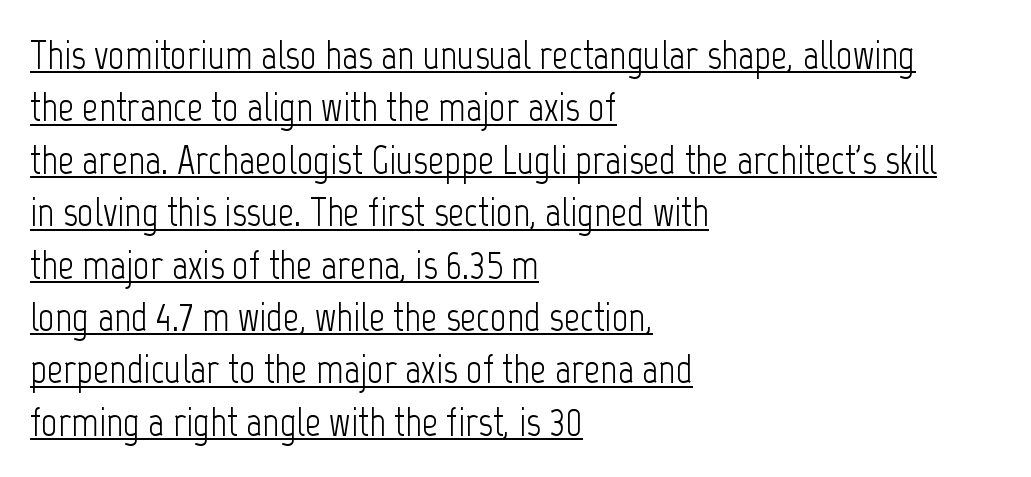
Q: Is the text bold? A: No.
Q: Is the text italic (slanted)? A: No, it is upright.
Q: Is the typeface a serif or a sans-serif typeface? A: Sans-serif.
Q: Is the text underlined? A: Yes.
Q: How is the paragraph aligned? A: Left-aligned.
Q: Is the spacing between letters normal or unusually wide? A: Normal.
Q: Is the spacing between lines tight, normal or loose? A: Normal.
Q: Width (condensed, normal, or wide)? A: Condensed.
Q: Stroke contrast? A: Low.
Q: x-height? A: Medium.
Q: Monospaced? A: No.
